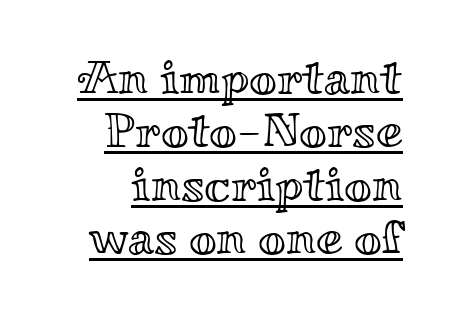
The image shows 48 px wide type, upright; set right-aligned, tight line spacing (1.11x), normal letter spacing, underlined; a small x-height.
